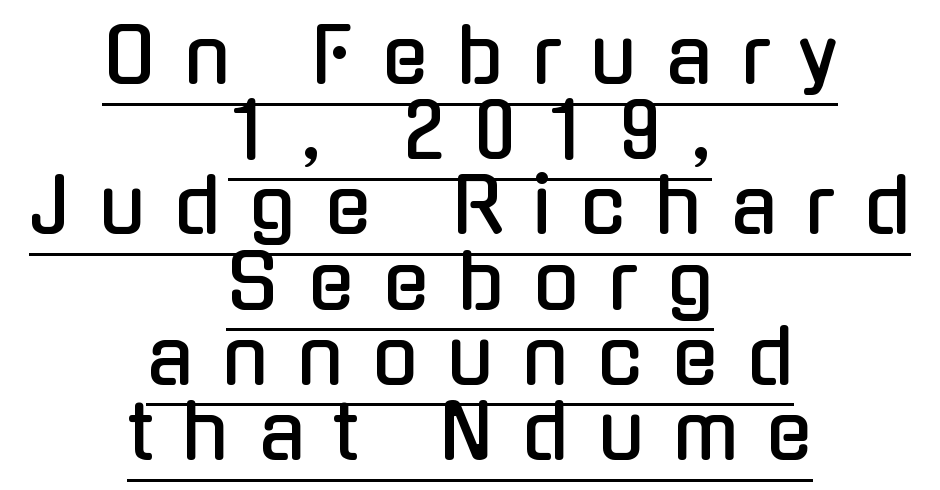
{"serif": "no", "italic": "no", "width": "condensed", "stroke_contrast": "low", "x_height": "medium", "monospaced": "no", "underline": "yes", "align": "center", "line_spacing": "tight", "line_spacing_ratio": 0.99, "letter_spacing": "wide", "letter_spacing_em": 0.38, "glyph_px": 76}
